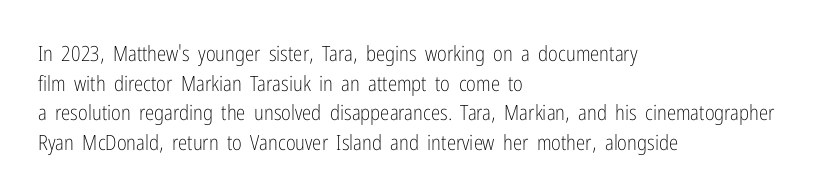
Q: Is the text bold? A: No.
Q: Is the text italic (slanted)? A: No, it is upright.
Q: Is the text underlined? A: No.
Q: How is the paragraph aligned? A: Left-aligned.
Q: Is the spacing between letters normal or unusually wide? A: Normal.
Q: Is the spacing between lines tight, normal or loose? A: Normal.
